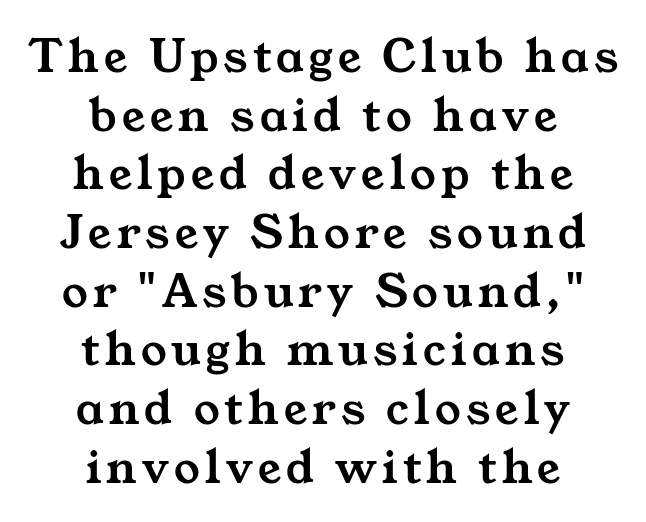
The image shows 51 px wide serif type; set centered, tight line spacing (1.15x), not underlined; medium stroke contrast and a medium x-height.
